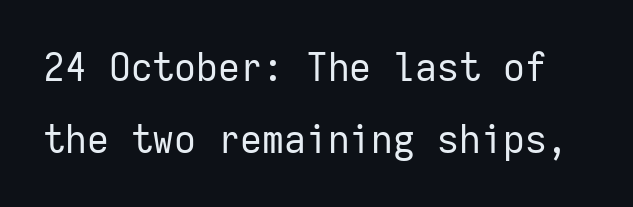
{"serif": "no", "italic": "no", "bold": "no", "weight": "regular", "width": "normal", "stroke_contrast": "low", "x_height": "medium", "monospaced": "yes", "underline": "no", "line_spacing_ratio": 1.89, "letter_spacing": "normal", "letter_spacing_em": 0.0, "glyph_px": 38}
